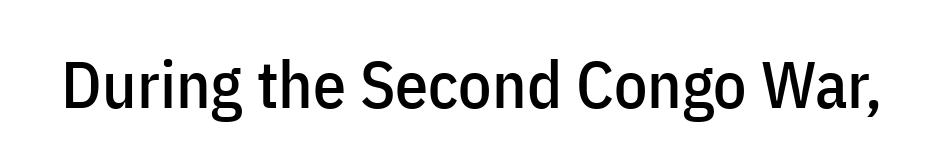
The image shows 66 px condensed sans-serif type, upright; set normal letter spacing, not underlined; low stroke contrast and a medium x-height.
